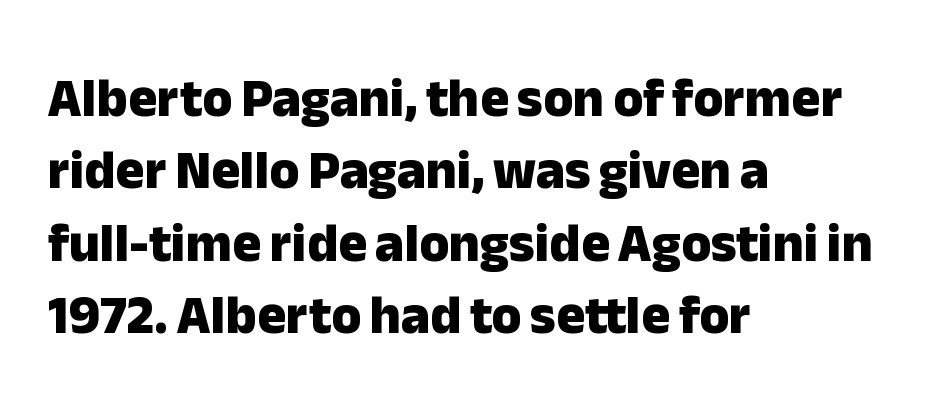
Clear beneath every line of the passage. Default kerning and tracking; the words read as compact shapes. Looks like regular typesetting: each glyph gets only the width it needs. You can tell from the bare stems that sans-serif type was used.
